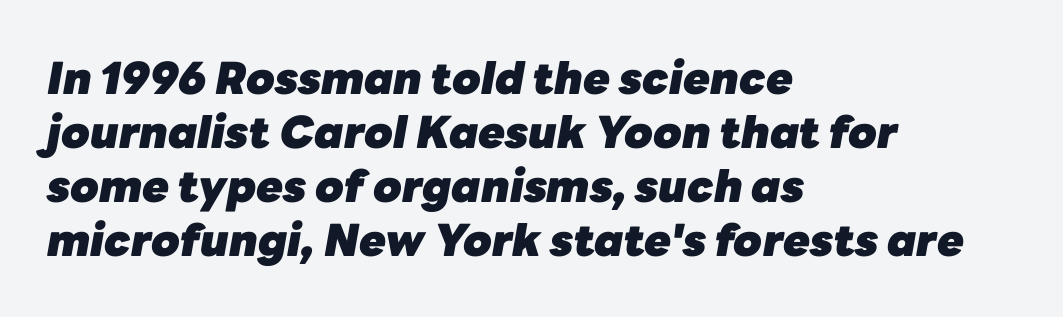
Here the designer chose a conventional face with non-uniform glyph widths. The face used here is rendered with its standard letterfit. This sample is left-justified, so line endings fall wherever the words run out. Has an underline been added? It has not. Is the type slanted? Yes — the strokes lean at a clear angle.
